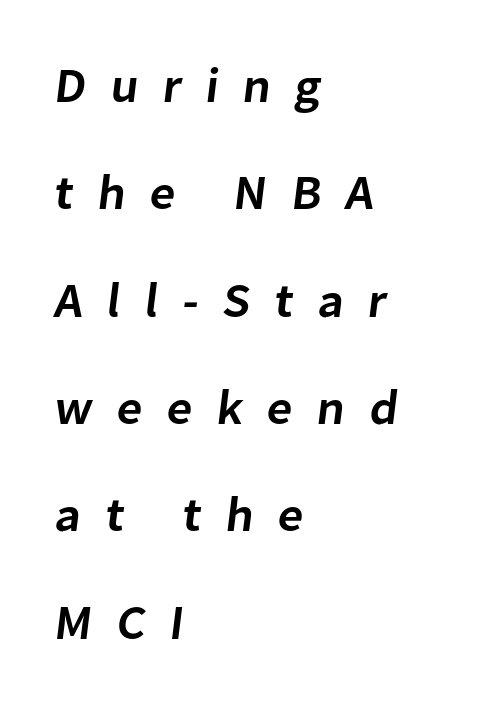
Q: Is the text bold? A: Semi-bold.
Q: Is the typeface a serif or a sans-serif typeface? A: Sans-serif.
Q: Is the text underlined? A: No.
Q: How is the paragraph aligned? A: Left-aligned.
Q: Is the spacing between letters normal or unusually wide? A: Unusually wide.
Q: Is the spacing between lines tight, normal or loose? A: Loose.
Q: Width (condensed, normal, or wide)? A: Normal.
Q: Stroke contrast? A: Low.
Q: x-height? A: Medium.
Q: Monospaced? A: No.
